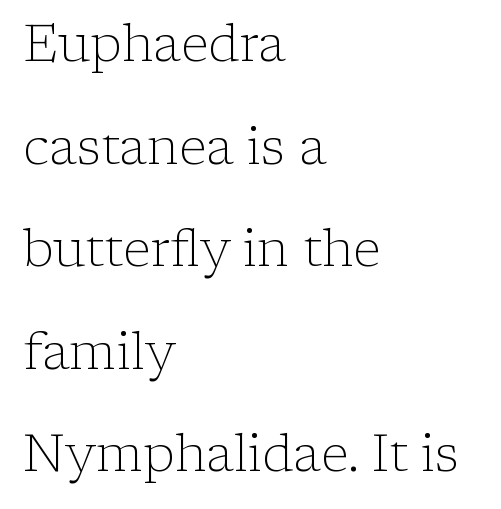
Q: Is the text bold? A: No.
Q: Is the text italic (slanted)? A: No, it is upright.
Q: Is the typeface a serif or a sans-serif typeface? A: Serif.
Q: Is the text underlined? A: No.
Q: How is the paragraph aligned? A: Left-aligned.
Q: Is the spacing between letters normal or unusually wide? A: Normal.
Q: Is the spacing between lines tight, normal or loose? A: Loose.
Q: Width (condensed, normal, or wide)? A: Normal.
Q: Stroke contrast? A: Low.
Q: x-height? A: Medium.
Q: Monospaced? A: No.
